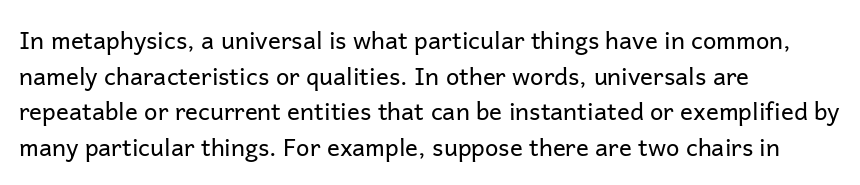
Q: Is the text bold? A: No.
Q: Is the text italic (slanted)? A: No, it is upright.
Q: Is the text underlined? A: No.
Q: How is the paragraph aligned? A: Left-aligned.
Q: Is the spacing between letters normal or unusually wide? A: Normal.
Q: Is the spacing between lines tight, normal or loose? A: Normal.
